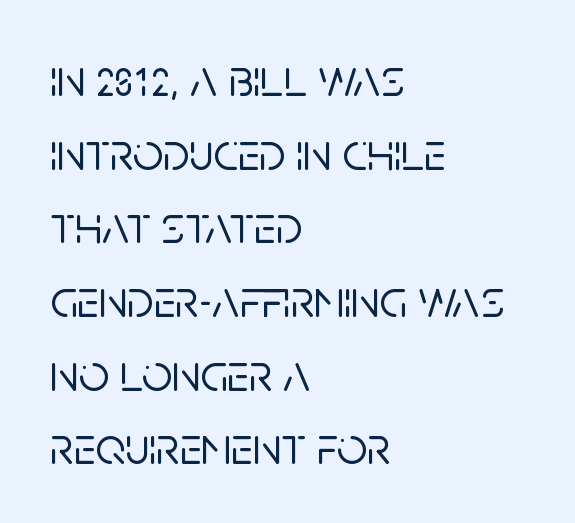
The passage shown is typed in a proportional face where columns would drift. The block of text has a typical density, with ordinary space between rows. Is the letter spacing exaggerated? No — it looks like the ordinary default. A bare baseline throughout the passage. Does the copy run flush right? No — it runs flush left. These lines were composed using upright roman letters.
